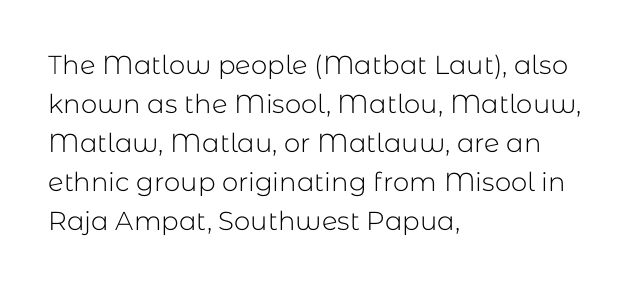
Q: Is the text bold? A: No.
Q: Is the text italic (slanted)? A: No, it is upright.
Q: Is the text underlined? A: No.
Q: How is the paragraph aligned? A: Left-aligned.
Q: Is the spacing between letters normal or unusually wide? A: Normal.
Q: Is the spacing between lines tight, normal or loose? A: Normal.
